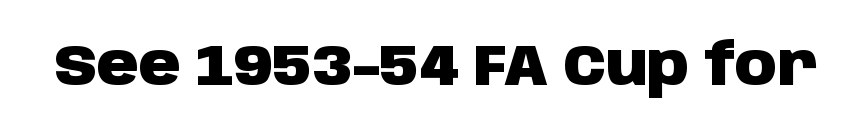
The image shows 58 px heavy sans-serif type, upright; set normal letter spacing, not underlined; low stroke contrast and a large x-height.
